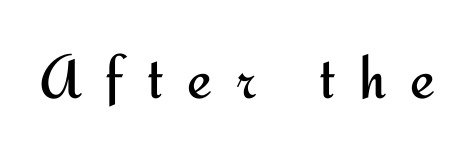
Q: Is the text bold? A: No.
Q: Is the text italic (slanted)? A: No, it is upright.
Q: Is the typeface a serif or a sans-serif typeface? A: Sans-serif.
Q: Is the text underlined? A: No.
Q: Is the spacing between letters normal or unusually wide? A: Unusually wide.
Q: Width (condensed, normal, or wide)? A: Normal.
Q: Stroke contrast? A: Medium.
Q: x-height? A: Small.
Q: Monospaced? A: No.
